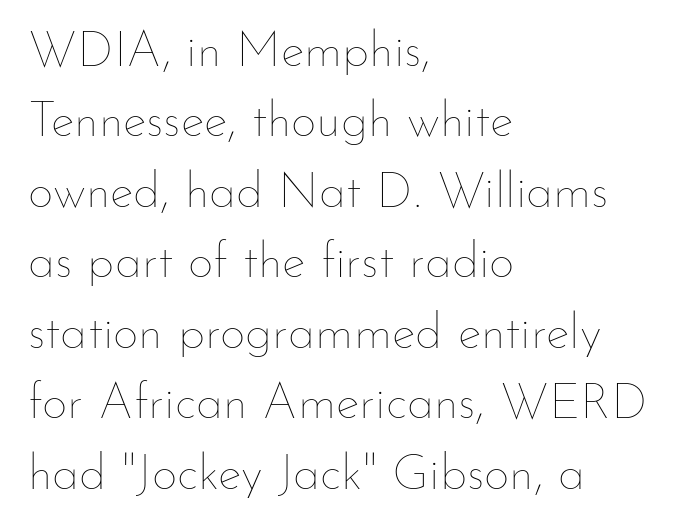
Short and long lines alike share a common starting point at left. Any mark beneath the type? The region is blank. Think of a printed novel: that variable character pitch is what you see here. Letter spacing: default. If you drew a line through each stem, it would be perfectly vertical.
